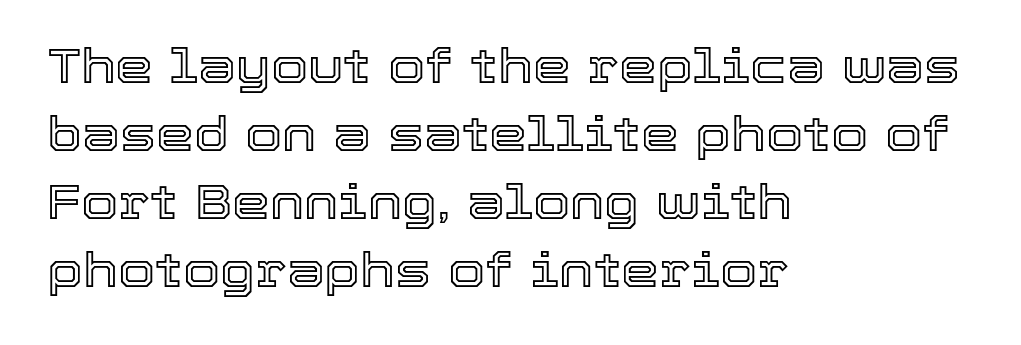
Q: Is the text italic (slanted)? A: No, it is upright.
Q: Is the text underlined? A: No.
Q: How is the paragraph aligned? A: Left-aligned.
Q: Is the spacing between letters normal or unusually wide? A: Normal.
Q: Is the spacing between lines tight, normal or loose? A: Normal.
Q: Width (condensed, normal, or wide)? A: Normal.
Q: x-height? A: Medium.
Q: Monospaced? A: No.
